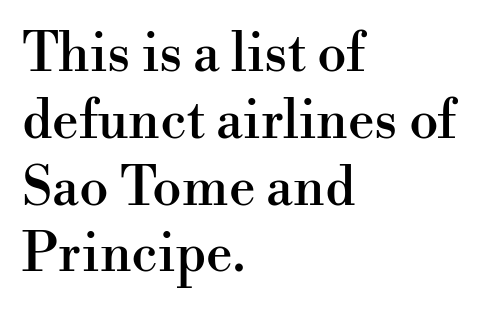
{"serif": "yes", "italic": "no", "width": "normal", "stroke_contrast": "high", "x_height": "small", "monospaced": "no", "underline": "no", "align": "left", "line_spacing": "normal", "line_spacing_ratio": 1.26, "letter_spacing": "normal", "letter_spacing_em": 0.0, "glyph_px": 53}
